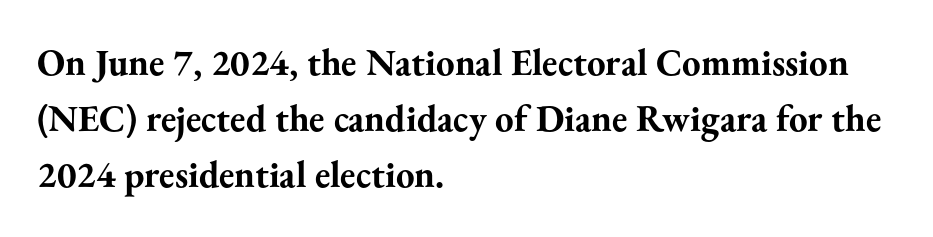
{"serif": "yes", "italic": "no", "bold": "yes", "weight": "bold", "width": "normal", "stroke_contrast": "medium", "x_height": "small", "monospaced": "no", "underline": "no", "align": "left", "line_spacing": "normal", "line_spacing_ratio": 1.52, "letter_spacing": "normal", "letter_spacing_em": 0.0, "glyph_px": 37}
